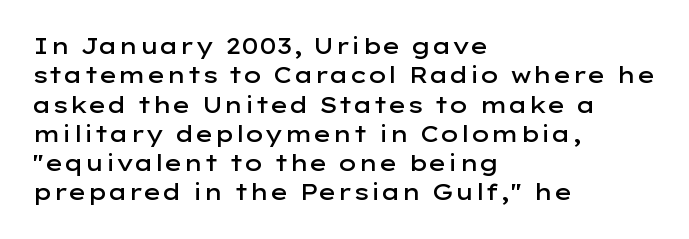
Unmarked baselines from the first word to the last. Does the copy run flush right? No — it runs flush left. Every stem runs plumb, perpendicular to the baseline. Each glyph is drawn with semibold strokes, heavier than normal yet not fully bold. The rendering keeps characters at their native spacing.
